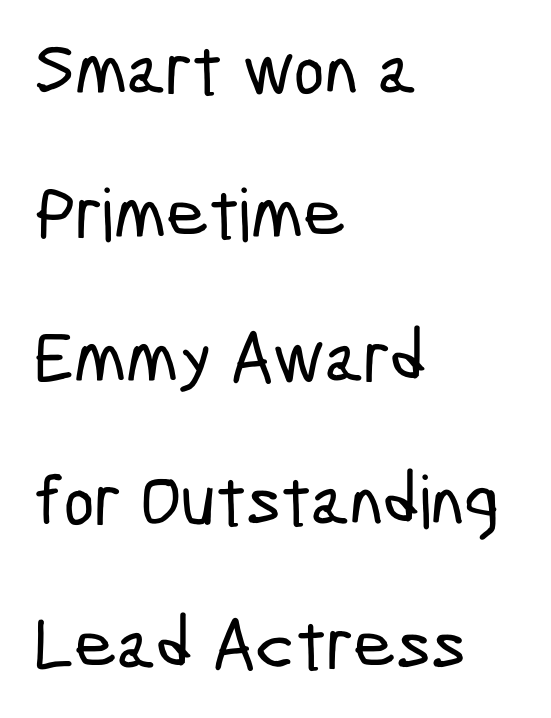
Q: Is the typeface a serif or a sans-serif typeface? A: Sans-serif.
Q: Is the text underlined? A: No.
Q: How is the paragraph aligned? A: Left-aligned.
Q: Is the spacing between letters normal or unusually wide? A: Normal.
Q: Is the spacing between lines tight, normal or loose? A: Loose.
Q: Width (condensed, normal, or wide)? A: Condensed.
Q: Stroke contrast? A: Low.
Q: x-height? A: Medium.
Q: Monospaced? A: No.
